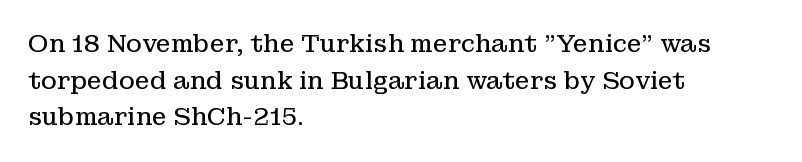
Standard letterfit; no display-style spreading of the glyphs. No chunkiness to these letters — they're not bold. This is roman type, the default non-slanted kind. Does the copy run flush right? No — it runs flush left.
